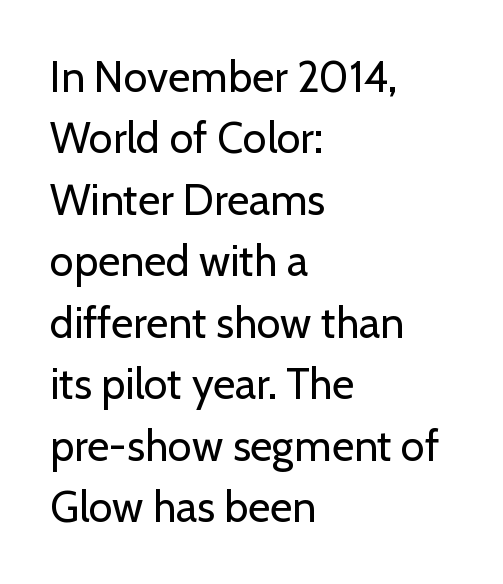
Q: Is the text bold? A: No.
Q: Is the text italic (slanted)? A: No, it is upright.
Q: Is the typeface a serif or a sans-serif typeface? A: Sans-serif.
Q: Is the text underlined? A: No.
Q: How is the paragraph aligned? A: Left-aligned.
Q: Is the spacing between letters normal or unusually wide? A: Normal.
Q: Is the spacing between lines tight, normal or loose? A: Normal.
Q: Width (condensed, normal, or wide)? A: Normal.
Q: Stroke contrast? A: Low.
Q: x-height? A: Medium.
Q: Monospaced? A: No.
